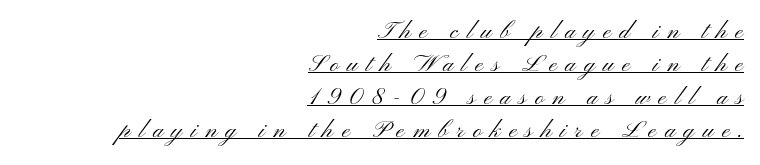
Q: Is the text bold? A: No.
Q: Is the text italic (slanted)? A: Yes.
Q: Is the text underlined? A: Yes.
Q: How is the paragraph aligned? A: Right-aligned.
Q: Is the spacing between letters normal or unusually wide? A: Unusually wide.
Q: Is the spacing between lines tight, normal or loose? A: Normal.
